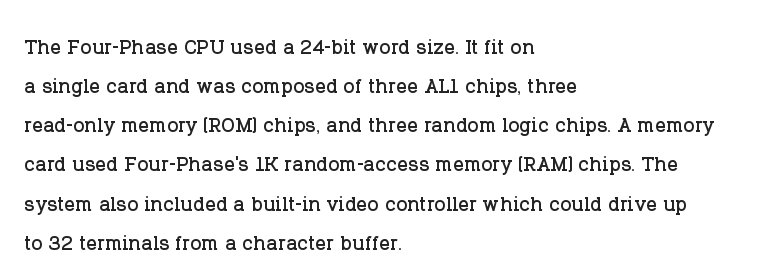
{"italic": "no", "underline": "no", "align": "left", "line_spacing": "normal", "line_spacing_ratio": 1.45, "letter_spacing": "normal", "letter_spacing_em": 0.0, "glyph_px": 27}
